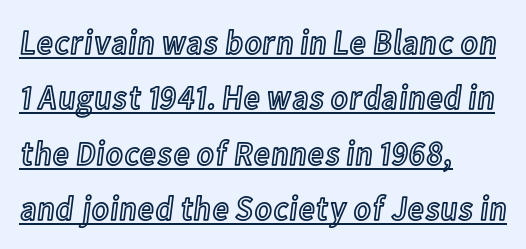
Is this a fixed-width face? No — the glyphs have proportional, varying widths. Leading: standard. Underline: present. Does the copy run flush right? No — it runs flush left. The tracking reads as untouched default to a designer's eye.
